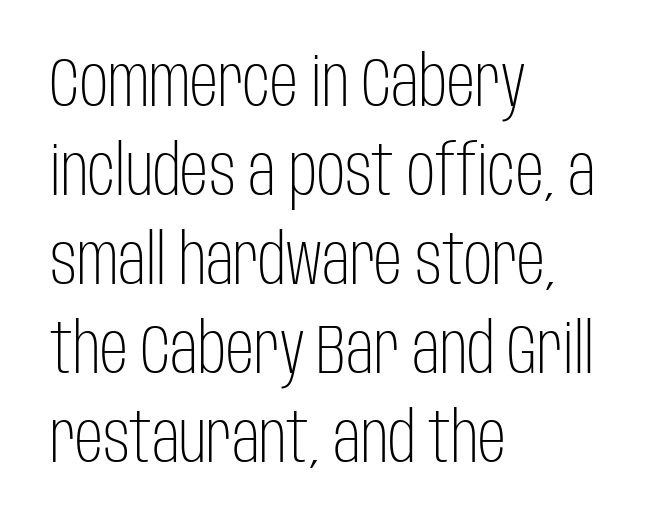
{"serif": "no", "italic": "no", "bold": "no", "weight": "light", "width": "condensed", "stroke_contrast": "low", "x_height": "large", "monospaced": "no", "underline": "no", "align": "left", "line_spacing": "normal", "line_spacing_ratio": 1.27, "letter_spacing": "normal", "letter_spacing_em": 0.0, "glyph_px": 70}
